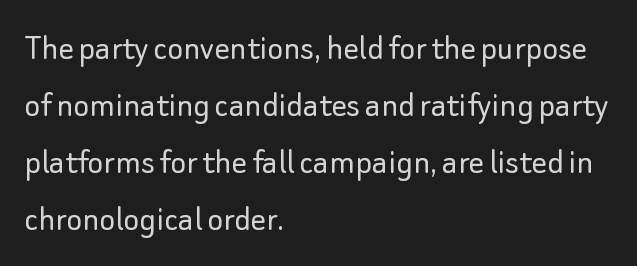
Q: Is the text bold? A: No.
Q: Is the text italic (slanted)? A: No, it is upright.
Q: Is the typeface a serif or a sans-serif typeface? A: Sans-serif.
Q: Is the text underlined? A: No.
Q: How is the paragraph aligned? A: Left-aligned.
Q: Is the spacing between letters normal or unusually wide? A: Normal.
Q: Is the spacing between lines tight, normal or loose? A: Normal.
Q: Width (condensed, normal, or wide)? A: Normal.
Q: Stroke contrast? A: Low.
Q: x-height? A: Small.
Q: Monospaced? A: No.
